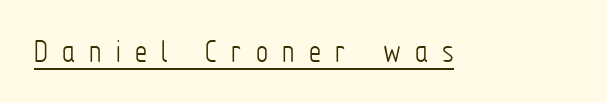
{"serif": "no", "italic": "no", "bold": "no", "weight": "light", "width": "condensed", "stroke_contrast": "low", "x_height": "medium", "monospaced": "no", "underline": "yes", "letter_spacing": "wide", "letter_spacing_em": 0.42, "glyph_px": 34}
